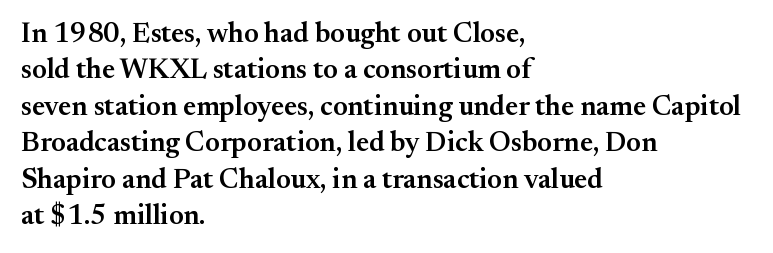
The image shows 28 px semibold serif type, upright; set left-aligned, normal line spacing (1.3x), normal letter spacing, not underlined; medium stroke contrast and a small x-height.
